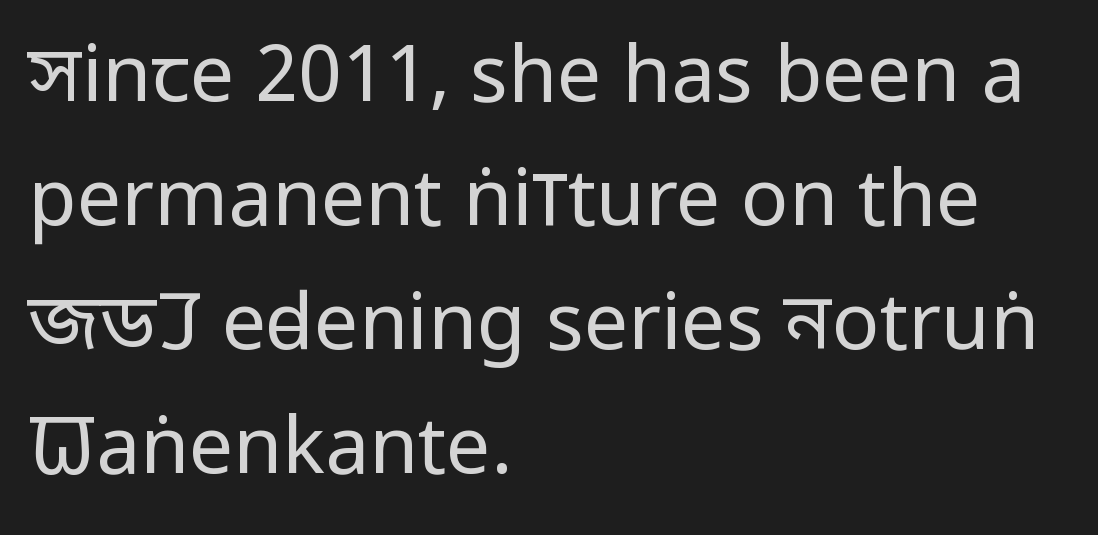
Every character sits straight up, as roman type does. Leftover space on each line is placed entirely after the last word. The letters sit at their default tracking, neither squeezed nor spread. Proportional: the letters do not fall into vertical columns.
